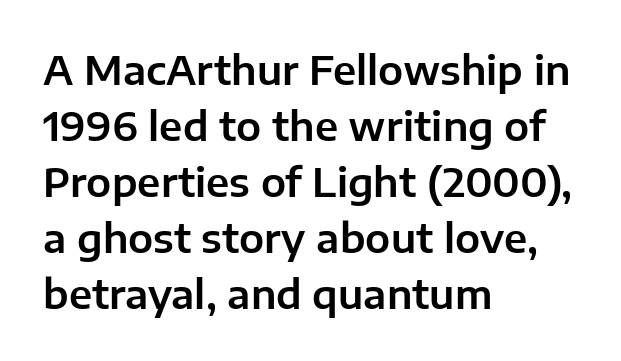
Q: Is the text italic (slanted)? A: No, it is upright.
Q: Is the typeface a serif or a sans-serif typeface? A: Sans-serif.
Q: Is the text underlined? A: No.
Q: How is the paragraph aligned? A: Left-aligned.
Q: Is the spacing between letters normal or unusually wide? A: Normal.
Q: Is the spacing between lines tight, normal or loose? A: Normal.
Q: Width (condensed, normal, or wide)? A: Normal.
Q: Stroke contrast? A: Low.
Q: x-height? A: Medium.
Q: Monospaced? A: No.
